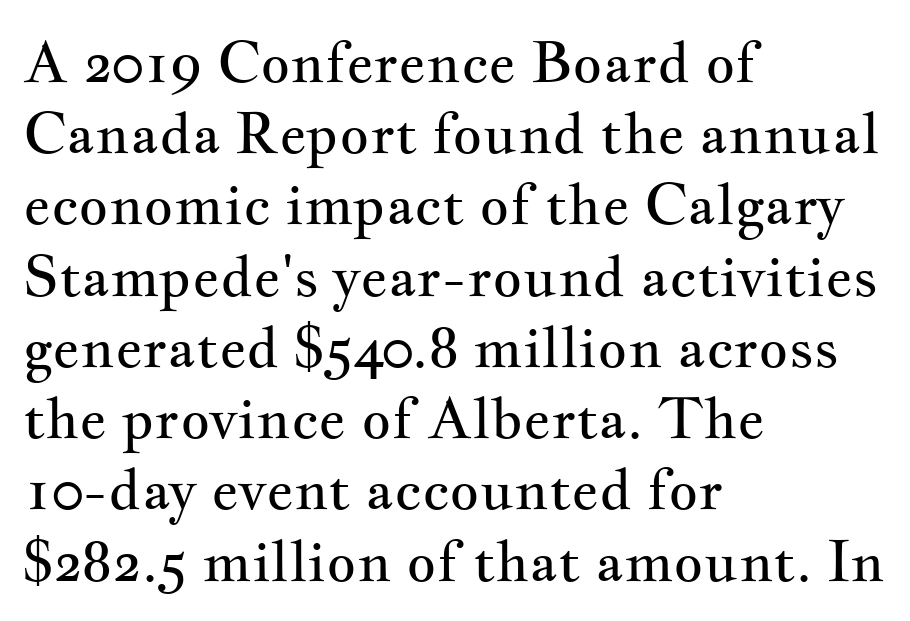
Each line starts at the same left margin while the right side varies. The strokes carry an ordinary text weight at most. The specimen omits any rule beneath the text block's lines. Are there feet on the stems? There are — it's a serif. Summary of vertical rhythm: regular, with standard interline spacing.
